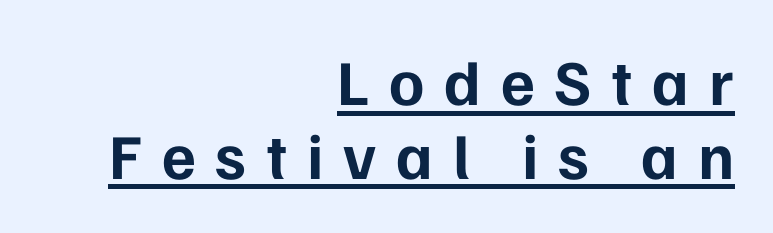
Notice how the passage keeps a crisp vertical edge on the right only. You could barely slide anything between these rows. Ordinary non-slanted type is in use. Serif or sans? Sans — the stroke terminals are bare. The letterforms stand isolated, each surrounded by extra space.
